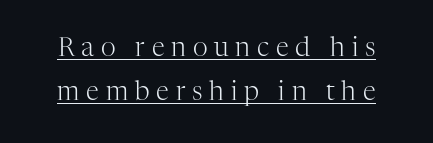
{"italic": "no", "bold": "no", "underline": "yes", "line_spacing": "normal", "line_spacing_ratio": 1.69, "letter_spacing": "wide", "letter_spacing_em": 0.26, "glyph_px": 26}
